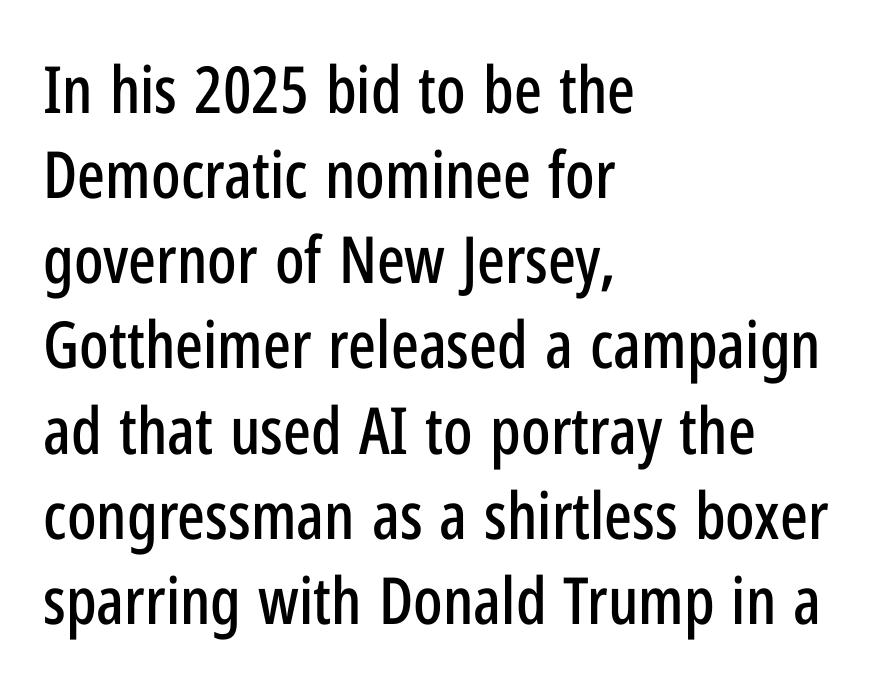
Quick note: interline space is typical. The typesetter chose a ragged-right arrangement here. Is this a sans? Yes — the strokes have no serifs. In terms of posture, this sample is upright. Tracking here is standard; glyphs follow each other at the usual distance.
